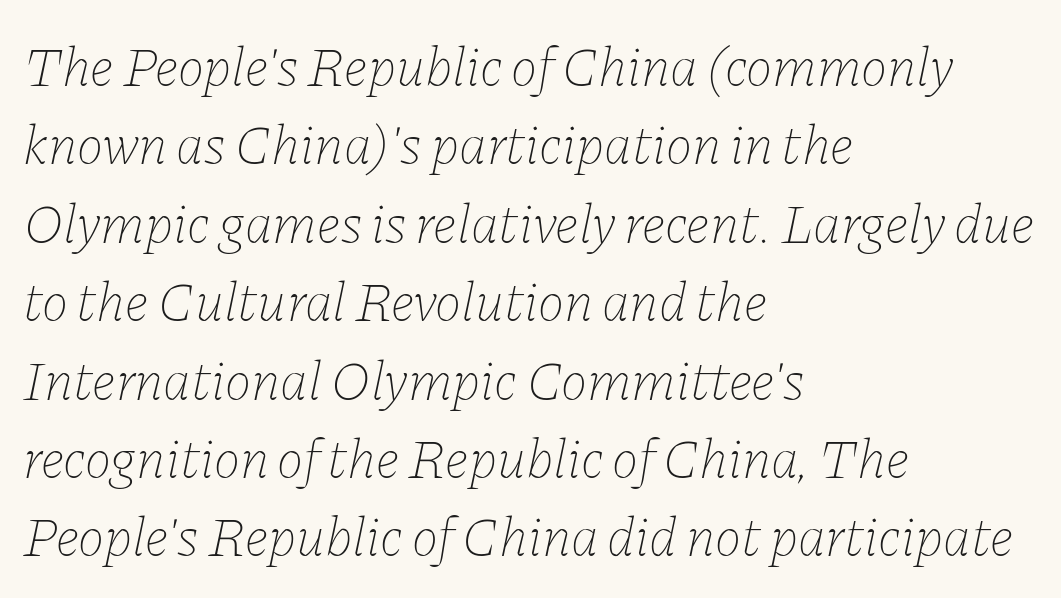
The image shows 56 px thin type, italic (leaning right); set left-aligned, normal line spacing (1.4x), normal letter spacing, not underlined; low stroke contrast and a medium x-height.
